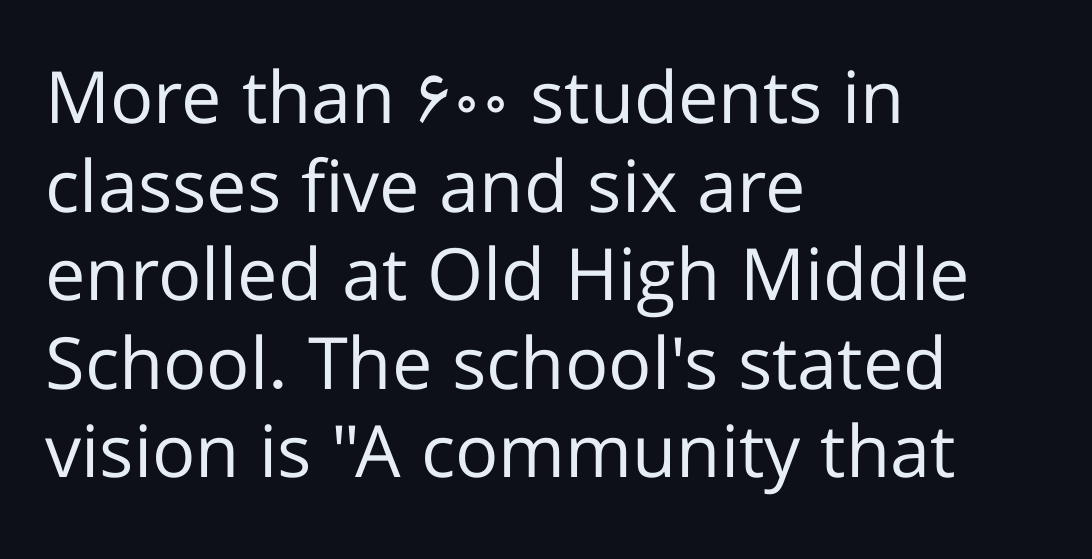
{"serif": "no", "italic": "no", "bold": "no", "weight": "regular", "width": "normal", "stroke_contrast": "low", "x_height": "medium", "monospaced": "no", "underline": "no", "align": "left", "line_spacing_ratio": 1.23, "letter_spacing": "normal", "letter_spacing_em": 0.0, "glyph_px": 72}
